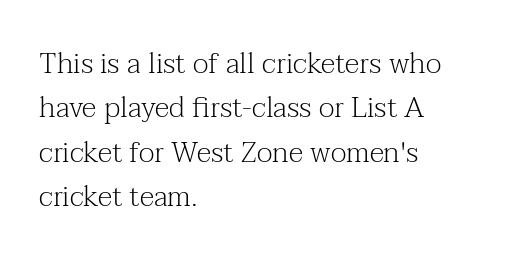
Caption: face not bold, strokes unweighted. The words here are not underlined. The gaps between neighbouring characters are ordinary and unremarkable. In terms of letterform style, serifs are clearly present. The letters advance in unequal steps, a hallmark of proportional type. In terms of leading, this rendering sits right in the middle.
